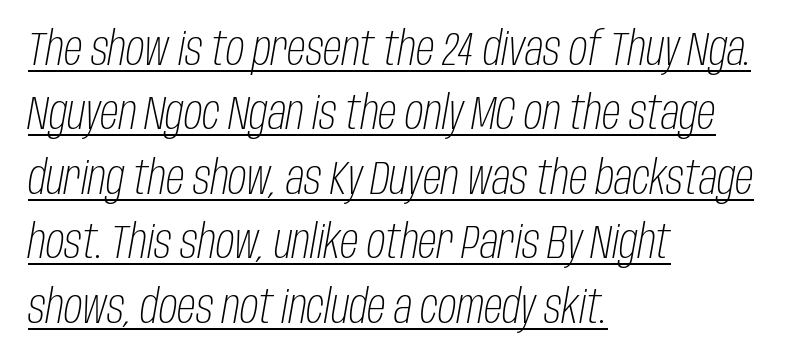
This sample has the flowing, uneven cadence of proportional lettering. These characters rest on top of a visible drawn line. Short note: letters normally spaced. This sample is left-justified, so line endings fall wherever the words run out.
